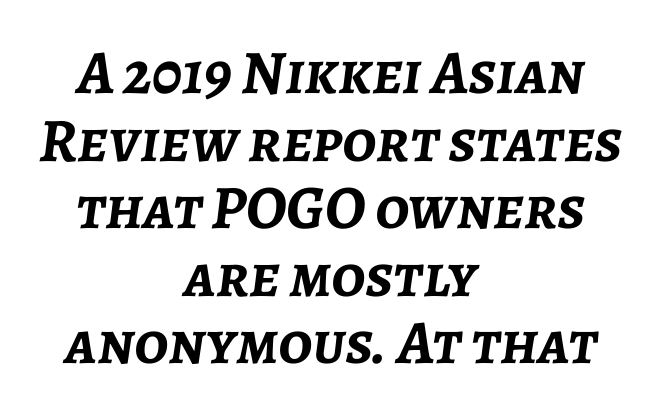
The image shows 62 px semibold type, italic (leaning right); set centered, tight line spacing (1.09x), normal letter spacing, not underlined; low stroke contrast and a medium x-height.
